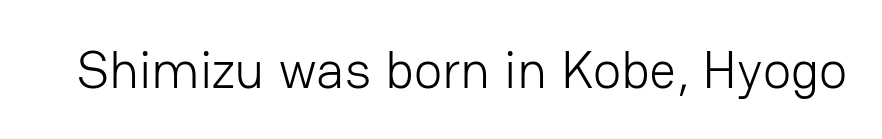
Q: Is the text bold? A: No.
Q: Is the text italic (slanted)? A: No, it is upright.
Q: Is the typeface a serif or a sans-serif typeface? A: Sans-serif.
Q: Is the text underlined? A: No.
Q: Is the spacing between letters normal or unusually wide? A: Normal.
Q: Width (condensed, normal, or wide)? A: Normal.
Q: Stroke contrast? A: Low.
Q: x-height? A: Medium.
Q: Monospaced? A: No.
